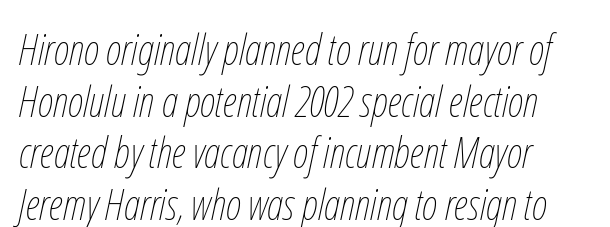
Q: Is the text bold? A: No.
Q: Is the text italic (slanted)? A: Yes, it leans right by about 12 degrees.
Q: Is the text underlined? A: No.
Q: How is the paragraph aligned? A: Left-aligned.
Q: Is the spacing between letters normal or unusually wide? A: Normal.
Q: Width (condensed, normal, or wide)? A: Condensed.
Q: Stroke contrast? A: Low.
Q: x-height? A: Medium.
Q: Monospaced? A: No.
